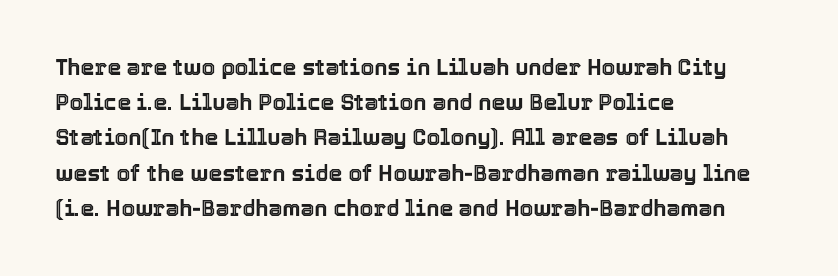
The face used here is rendered with its standard letterfit. A bare baseline throughout the passage. The compositor pushed each line to the left boundary. Regarding leading, the lines here are spaced in the standard way.
